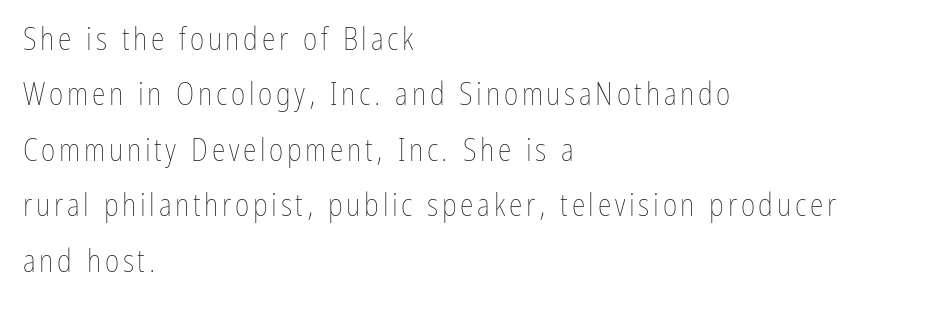
Q: Is the text bold? A: No.
Q: Is the text italic (slanted)? A: No, it is upright.
Q: Is the text underlined? A: No.
Q: How is the paragraph aligned? A: Left-aligned.
Q: Width (condensed, normal, or wide)? A: Condensed.
Q: Stroke contrast? A: Low.
Q: x-height? A: Medium.
Q: Monospaced? A: No.
